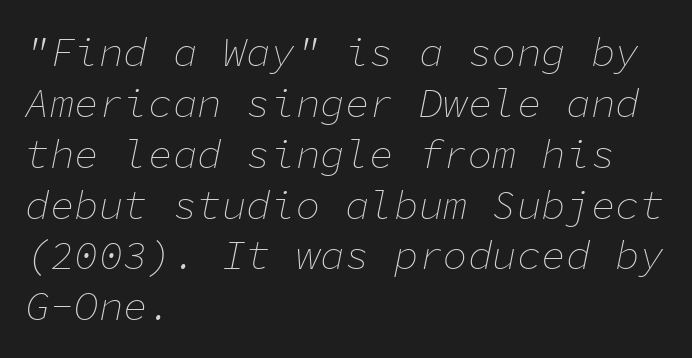
Q: Is the text bold? A: No.
Q: Is the text italic (slanted)? A: Yes, it leans right by about 11 degrees.
Q: Is the text underlined? A: No.
Q: How is the paragraph aligned? A: Left-aligned.
Q: Is the spacing between letters normal or unusually wide? A: Normal.
Q: Width (condensed, normal, or wide)? A: Normal.
Q: Stroke contrast? A: Low.
Q: x-height? A: Medium.
Q: Monospaced? A: Yes.
